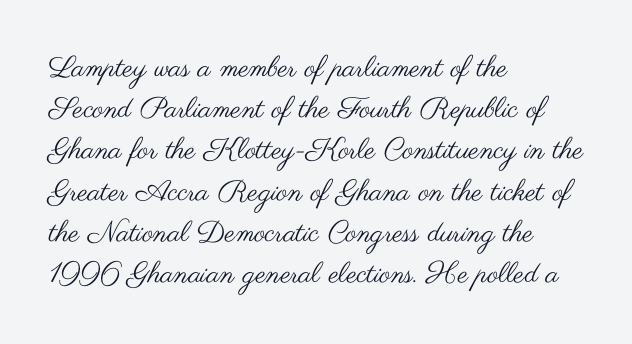
Q: Is the text bold? A: No.
Q: Is the text italic (slanted)? A: Yes.
Q: Is the typeface a serif or a sans-serif typeface? A: Sans-serif.
Q: Is the text underlined? A: No.
Q: How is the paragraph aligned? A: Left-aligned.
Q: Is the spacing between letters normal or unusually wide? A: Normal.
Q: Is the spacing between lines tight, normal or loose? A: Normal.
Q: Width (condensed, normal, or wide)? A: Wide.
Q: Stroke contrast? A: Medium.
Q: x-height? A: Small.
Q: Monospaced? A: No.
